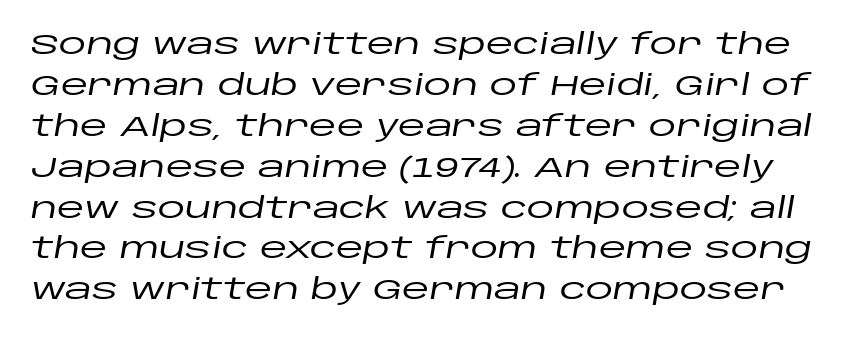
Q: Is the text italic (slanted)? A: Yes, it leans right by about 10 degrees.
Q: Is the text underlined? A: No.
Q: Is the spacing between letters normal or unusually wide? A: Normal.
Q: Is the spacing between lines tight, normal or loose? A: Normal.
Q: Width (condensed, normal, or wide)? A: Wide.
Q: Stroke contrast? A: Low.
Q: x-height? A: Large.
Q: Monospaced? A: No.
